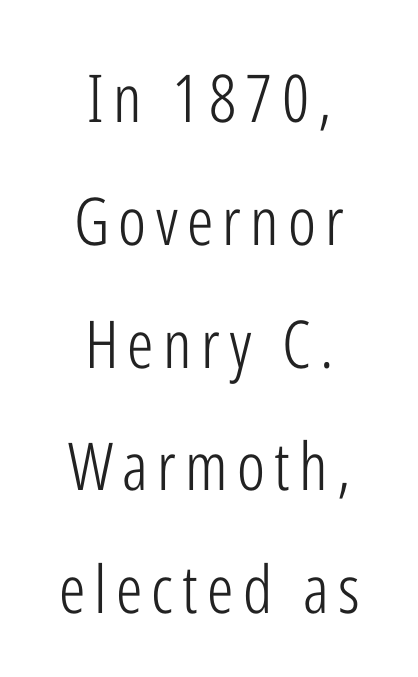
This sample has the flowing, uneven cadence of proportional lettering. Designer's note — italics off, roman on. Glance below the letters and you will spot only blank space. Serifs: no, the terminals of the letterforms are clean. Is the block centered? Yes — each line is placed symmetrically about the middle. Nothing heavy about these letters — not bold at all.
